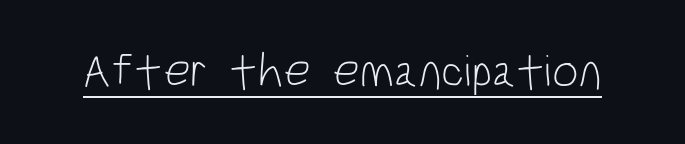
{"serif": "no", "italic": "no", "bold": "no", "weight": "light", "width": "condensed", "stroke_contrast": "low", "x_height": "large", "monospaced": "no", "underline": "yes", "letter_spacing": "normal", "letter_spacing_em": 0.0, "glyph_px": 47}
